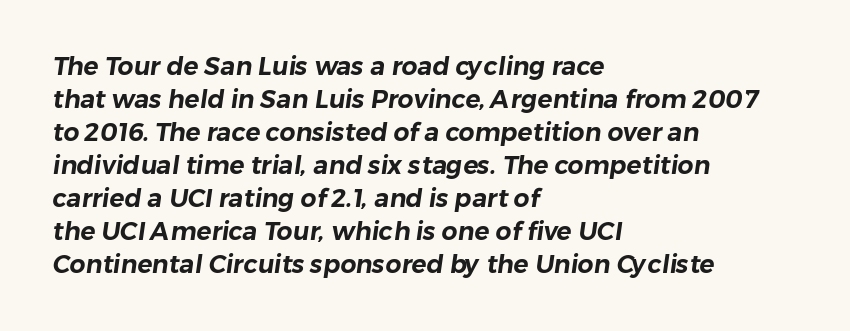
The image shows 25 px text type; set left-aligned, normal line spacing (1.32x), normal letter spacing, not underlined.
